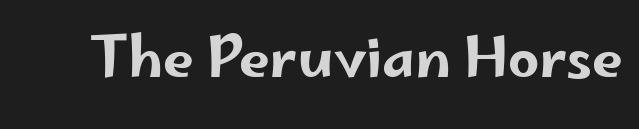
The letters carry no serifs — their stems end cleanly without finishing strokes. The specimen reads as upright at a glance. Inter-character spacing is left at the font's built-in metrics. Decoration check: the copy has no underline.
